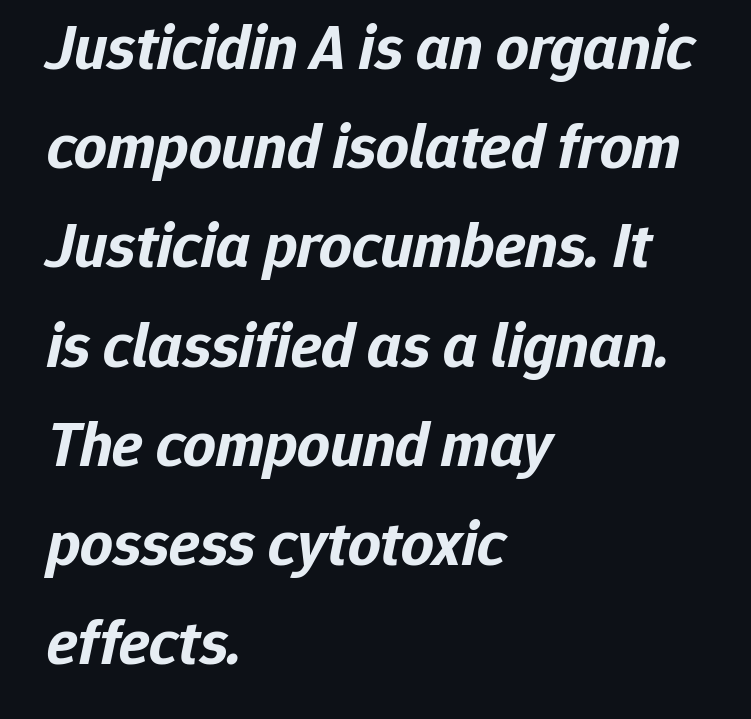
Q: Is the text bold? A: Yes.
Q: Is the text italic (slanted)? A: Yes, it leans right by about 12 degrees.
Q: Is the text underlined? A: No.
Q: How is the paragraph aligned? A: Left-aligned.
Q: Is the spacing between letters normal or unusually wide? A: Normal.
Q: Is the spacing between lines tight, normal or loose? A: Normal.
Q: Width (condensed, normal, or wide)? A: Normal.
Q: Stroke contrast? A: Low.
Q: x-height? A: Medium.
Q: Monospaced? A: No.
